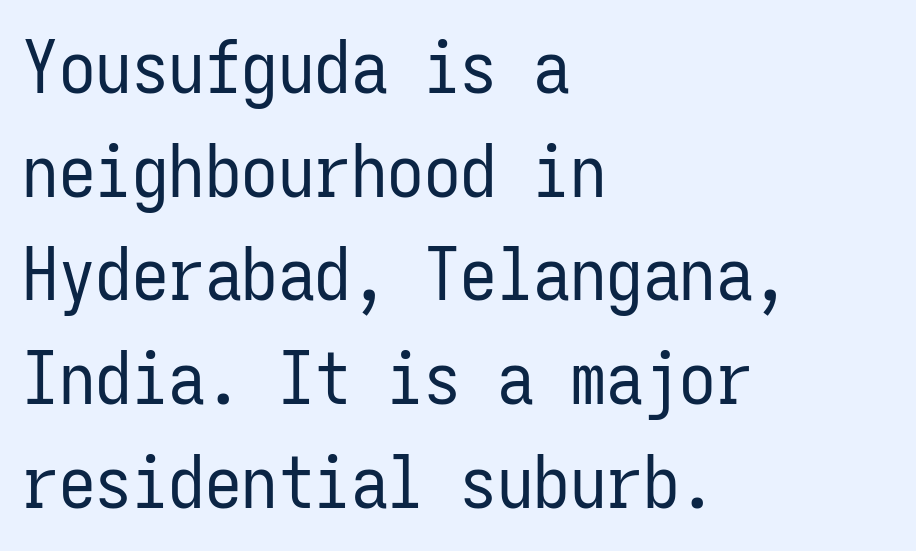
The image shows 73 px regular-weight, condensed sans-serif type, upright, monospaced; set left-aligned, normal line spacing (1.42x), normal letter spacing, not underlined; low stroke contrast and a medium x-height.
